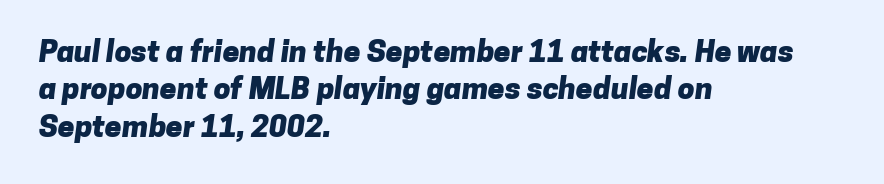
Q: Is the text bold? A: Yes.
Q: Is the typeface a serif or a sans-serif typeface? A: Sans-serif.
Q: Is the text underlined? A: No.
Q: How is the paragraph aligned? A: Left-aligned.
Q: Is the spacing between letters normal or unusually wide? A: Normal.
Q: Is the spacing between lines tight, normal or loose? A: Normal.
Q: Width (condensed, normal, or wide)? A: Normal.
Q: Stroke contrast? A: Low.
Q: x-height? A: Medium.
Q: Monospaced? A: No.
